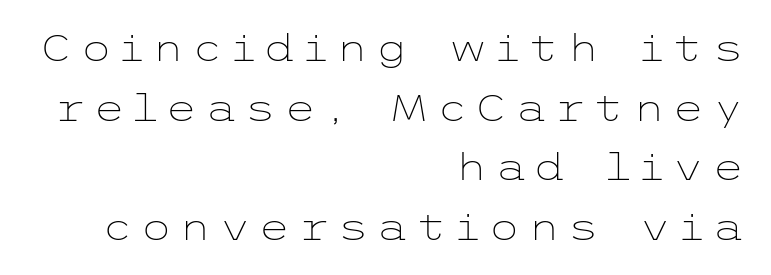
{"serif": "no", "italic": "no", "bold": "no", "weight": "light", "width": "wide", "stroke_contrast": "low", "x_height": "medium", "underline": "no", "align": "right", "line_spacing": "normal", "line_spacing_ratio": 1.61, "glyph_px": 37}
